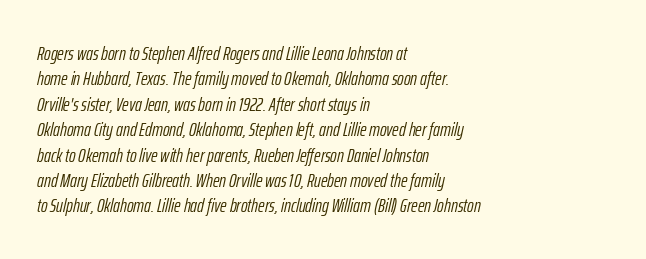
{"italic": "yes", "lean": "right", "slant_degrees": 12, "bold": "no", "underline": "no", "align": "left", "line_spacing": "normal", "line_spacing_ratio": 1.27, "letter_spacing": "normal", "letter_spacing_em": 0.0, "glyph_px": 20}
